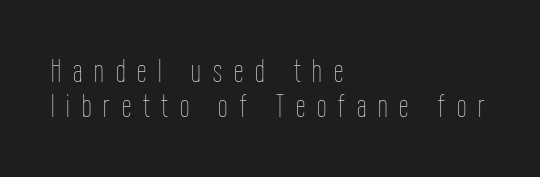
{"italic": "no", "bold": "no", "weight": "thin", "width": "condensed", "stroke_contrast": "low", "x_height": "medium", "monospaced": "no", "underline": "no", "align": "left", "line_spacing": "tight", "line_spacing_ratio": 1.03, "letter_spacing": "wide", "letter_spacing_em": 0.35, "glyph_px": 34}
